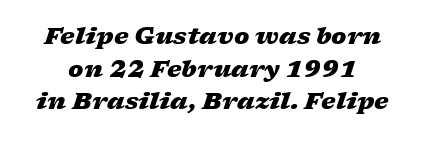
{"italic": "yes", "lean": "right", "slant_degrees": 17, "bold": "yes", "underline": "no", "line_spacing": "normal", "line_spacing_ratio": 1.42, "letter_spacing": "normal", "letter_spacing_em": 0.0, "glyph_px": 23}
